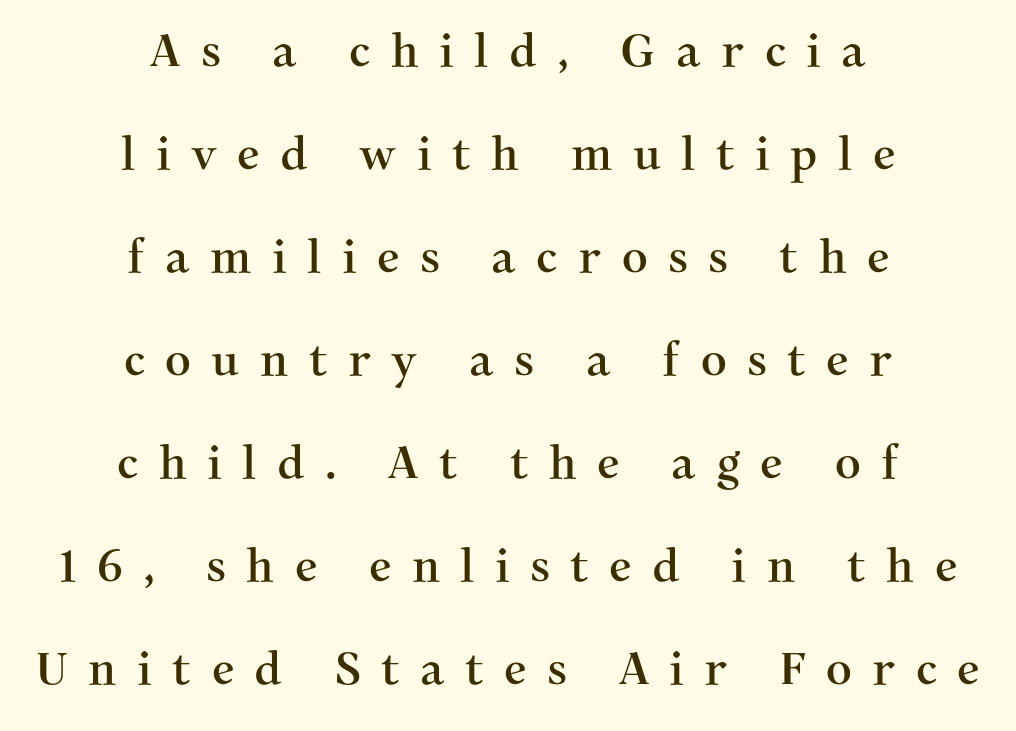
Q: Is the text italic (slanted)? A: No, it is upright.
Q: Is the typeface a serif or a sans-serif typeface? A: Serif.
Q: Is the text underlined? A: No.
Q: How is the paragraph aligned? A: Centered.
Q: Is the spacing between letters normal or unusually wide? A: Unusually wide.
Q: Is the spacing between lines tight, normal or loose? A: Loose.
Q: Width (condensed, normal, or wide)? A: Normal.
Q: Stroke contrast? A: Medium.
Q: x-height? A: Medium.
Q: Monospaced? A: No.
